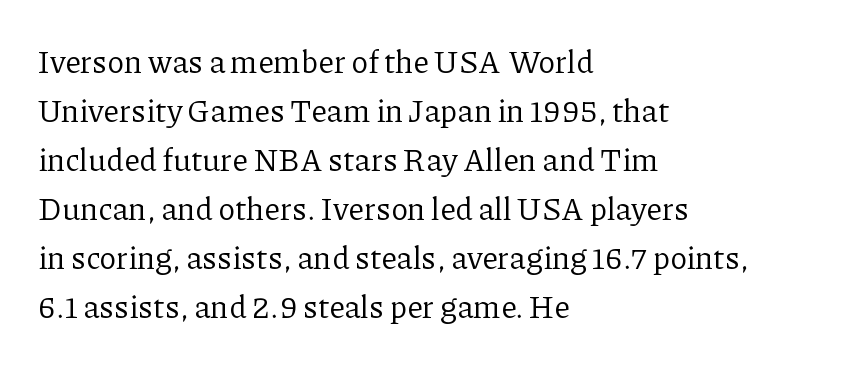
{"serif": "yes", "italic": "no", "bold": "no", "weight": "regular", "width": "normal", "stroke_contrast": "low", "x_height": "medium", "monospaced": "no", "underline": "no", "align": "left", "line_spacing": "normal", "line_spacing_ratio": 1.58, "letter_spacing": "normal", "letter_spacing_em": 0.0, "glyph_px": 31}
